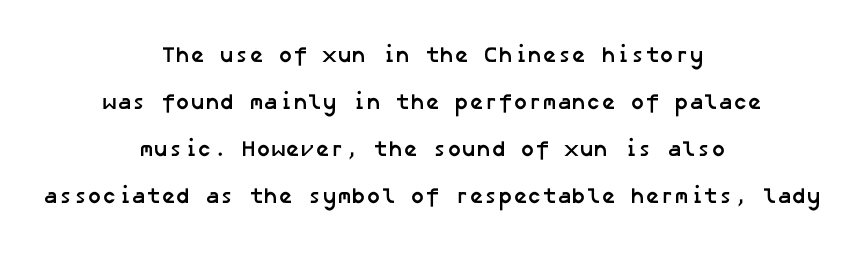
{"bold": "yes", "underline": "no", "align": "center", "line_spacing": "loose", "line_spacing_ratio": 2.13, "letter_spacing": "normal", "letter_spacing_em": 0.0, "glyph_px": 22}
